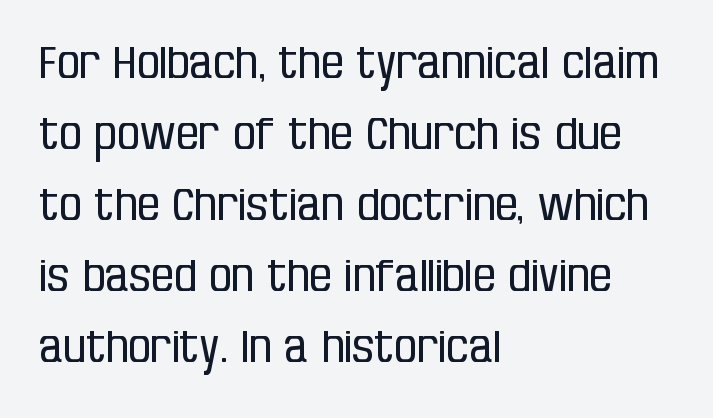
The image shows 45 px regular-weight, condensed sans-serif type, upright; set left-aligned, normal line spacing (1.58x), normal letter spacing, not underlined; low stroke contrast and a large x-height.
